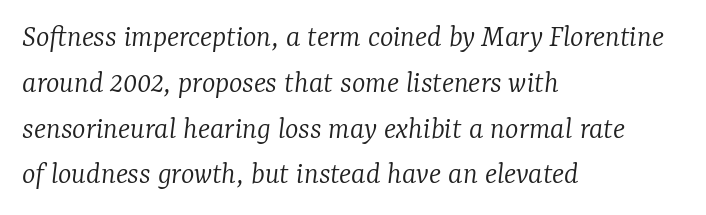
The image shows 32 px light serif type, italic (leaning right); set left-aligned, normal line spacing (1.43x), normal letter spacing, not underlined; low stroke contrast and a medium x-height.
